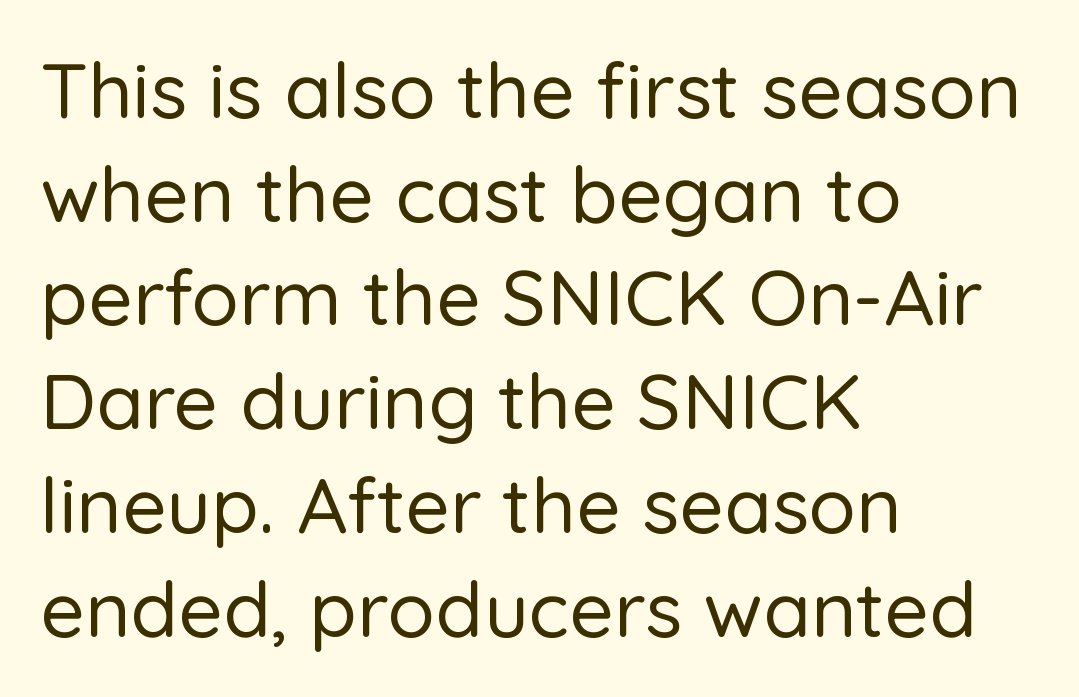
The image shows 78 px sans-serif type, upright; set left-aligned, normal line spacing (1.33x), normal letter spacing, not underlined; low stroke contrast and a medium x-height.
